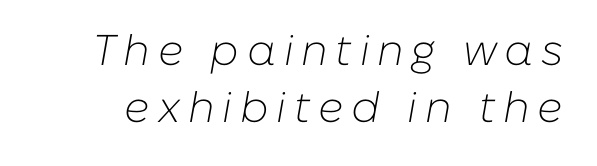
The image shows 43 px light type, italic (leaning right); set normal line spacing (1.33x), not underlined; low stroke contrast and a medium x-height.
